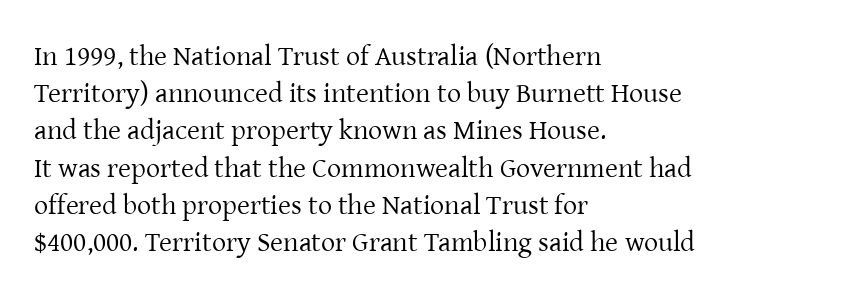
The image shows 28 px regular-weight serif type, upright; set left-aligned, normal line spacing (1.33x), normal letter spacing, not underlined; low stroke contrast and a medium x-height.
